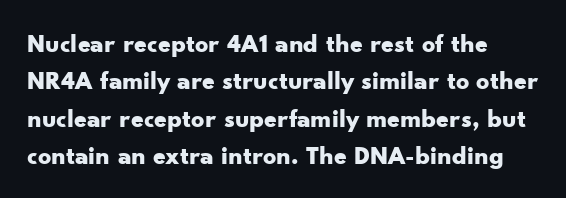
When letters stand straight like this, we call the style roman or upright. A clean baseline with only descenders dipping below it. Horizontally, the lines are justified to the leading edge only. Is there much room between lines? A standard amount, neither cramped nor airy.
